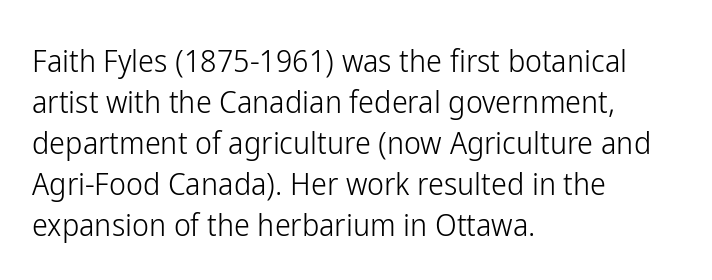
What kind of face is this? One without serifs — a sans. Does the copy run flush right? No — it runs flush left. Heaviness? Minimal to ordinary, like unemphasized prose. Proportional: the letters do not fall into vertical columns. The words here are not underlined. One glance says typical: line gaps are just what's usual.
